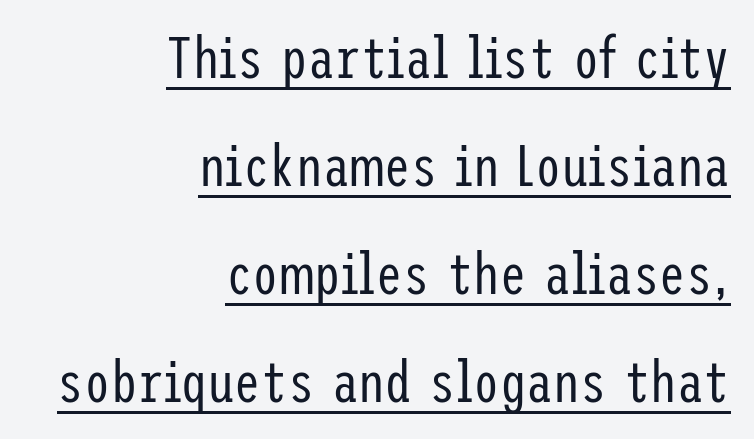
{"serif": "no", "italic": "no", "bold": "no", "weight": "regular", "width": "condensed", "stroke_contrast": "low", "x_height": "medium", "underline": "yes", "align": "right", "line_spacing_ratio": 1.83, "letter_spacing": "normal", "letter_spacing_em": 0.0, "glyph_px": 59}
